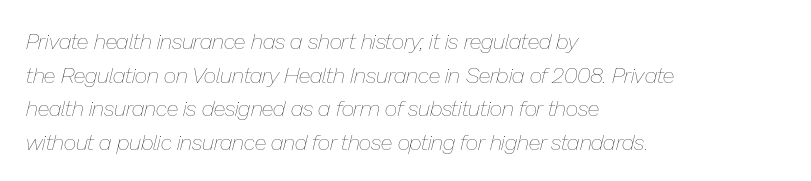
Q: Is the text bold? A: No.
Q: Is the text italic (slanted)? A: Yes, it leans right by about 13 degrees.
Q: Is the text underlined? A: No.
Q: How is the paragraph aligned? A: Left-aligned.
Q: Is the spacing between letters normal or unusually wide? A: Normal.
Q: Is the spacing between lines tight, normal or loose? A: Normal.
